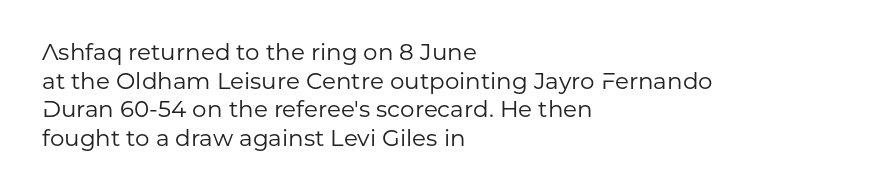
{"italic": "no", "bold": "no", "underline": "no", "align": "left", "line_spacing_ratio": 1.24, "letter_spacing": "normal", "letter_spacing_em": 0.0, "glyph_px": 23}
